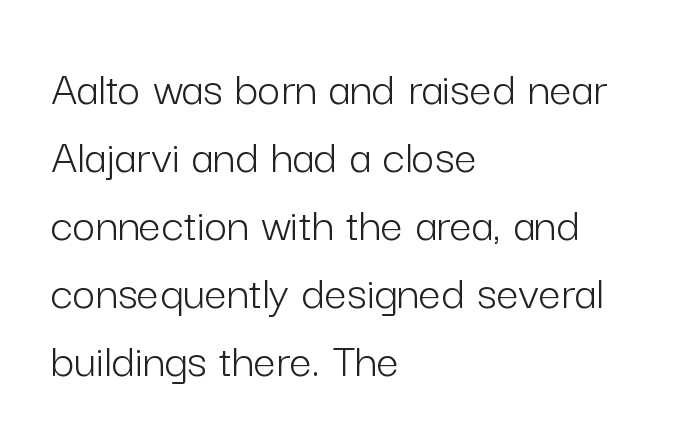
Successive baselines arrive at the customary interval. Proportional: the letters do not fall into vertical columns. The paragraph shown leans on its left margin. Ordinary non-slanted type is in use. Stems and bowls with no extra thickness — not bold. Honestly, there is no underline to notice here at all.
